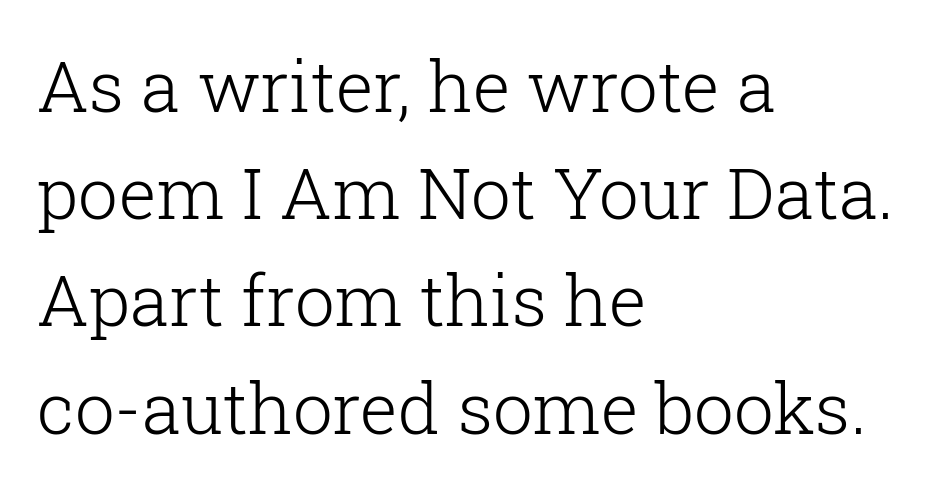
Q: Is the text bold? A: No.
Q: Is the text italic (slanted)? A: No, it is upright.
Q: Is the typeface a serif or a sans-serif typeface? A: Serif.
Q: Is the text underlined? A: No.
Q: How is the paragraph aligned? A: Left-aligned.
Q: Is the spacing between letters normal or unusually wide? A: Normal.
Q: Is the spacing between lines tight, normal or loose? A: Normal.
Q: Width (condensed, normal, or wide)? A: Normal.
Q: Stroke contrast? A: Low.
Q: x-height? A: Medium.
Q: Monospaced? A: No.
